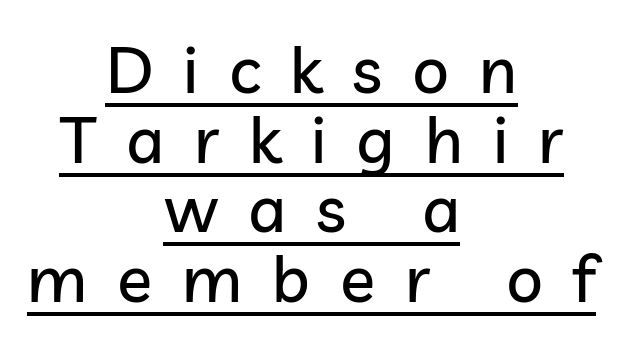
The compositor balanced each line on the midline. The letterforms stand isolated, each surrounded by extra space. Unlike italic type, these characters show no tilt at all. You could not count columns in this text — the font is proportionally spaced. This rendering features underlined lettering.
